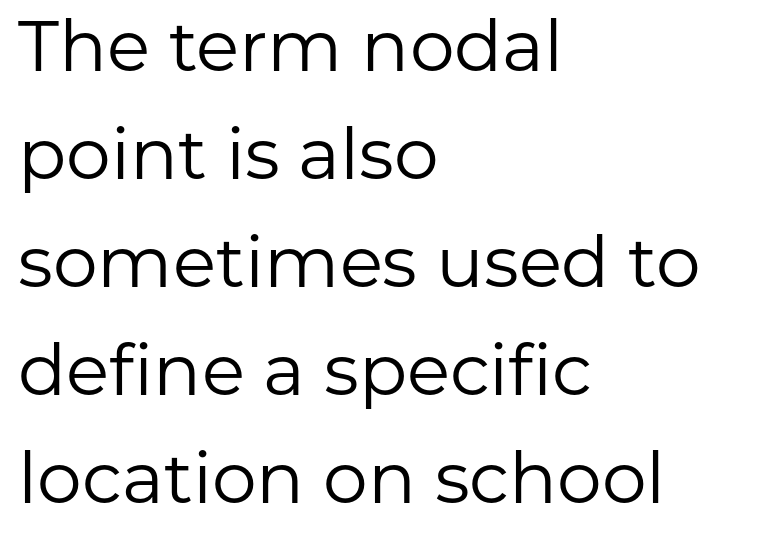
Q: Is the text bold? A: No.
Q: Is the text italic (slanted)? A: No, it is upright.
Q: Is the typeface a serif or a sans-serif typeface? A: Sans-serif.
Q: Is the text underlined? A: No.
Q: How is the paragraph aligned? A: Left-aligned.
Q: Is the spacing between letters normal or unusually wide? A: Normal.
Q: Is the spacing between lines tight, normal or loose? A: Normal.
Q: Width (condensed, normal, or wide)? A: Normal.
Q: Stroke contrast? A: Low.
Q: x-height? A: Medium.
Q: Monospaced? A: No.
